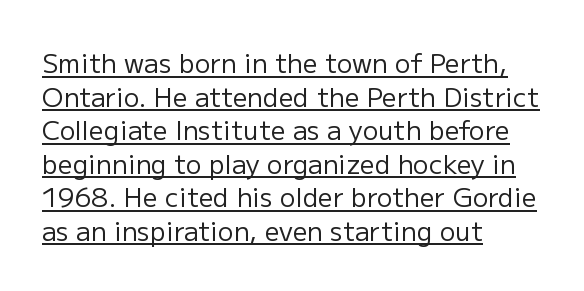
{"italic": "no", "bold": "no", "underline": "yes", "align": "left", "line_spacing": "normal", "line_spacing_ratio": 1.29, "letter_spacing": "normal", "letter_spacing_em": 0.0, "glyph_px": 26}
